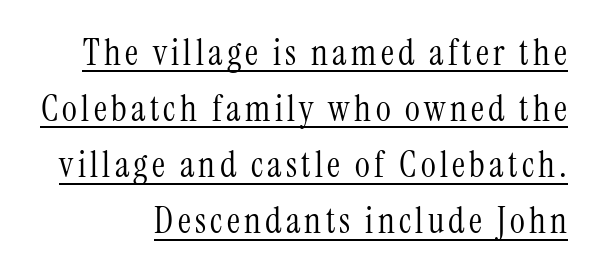
Vertical strokes here are truly vertical. Spacing verdict: proportional, widths tailored to each character. The weight tops out at a normal text grade. Normally led — the rows are evenly, conventionally spaced.
